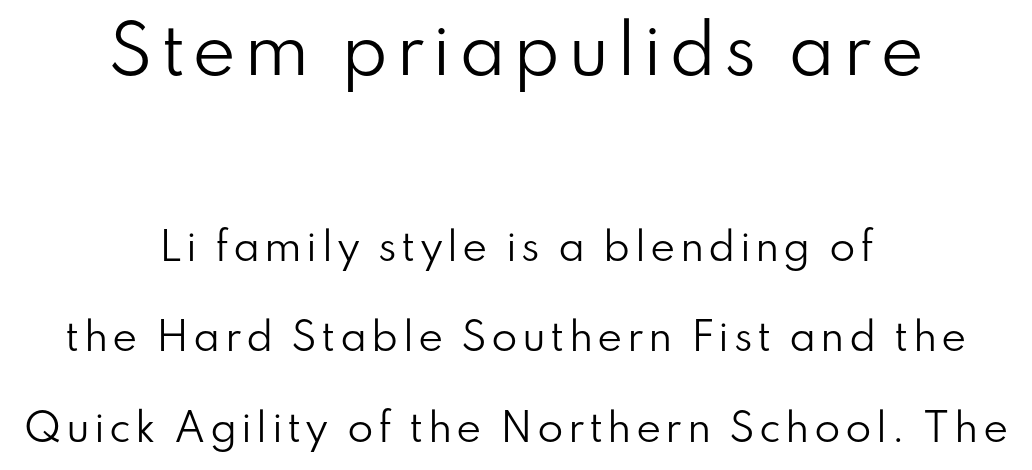
The letters carry no serifs — their stems end cleanly without finishing strokes. Looks like regular typesetting: each glyph gets only the width it needs. Leading is clearly above the norm, producing a sparse column. The weight would be labelled regular, book, light, or lighter still. Leftover space on each line is divided equally before and after the words.
